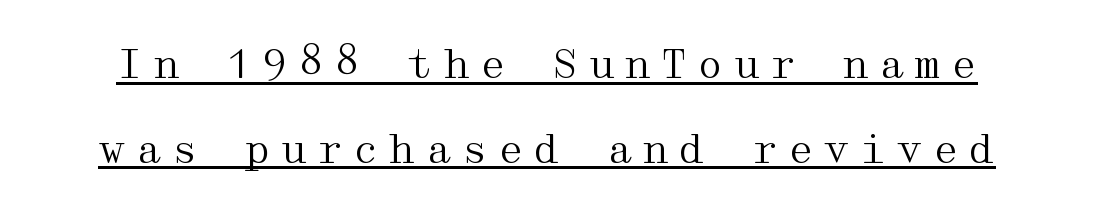
Rows of type keep a wide berth in the vertical direction. A typesetter would mark this as roman, not italic. Classification — serif. Is the letter spacing exaggerated? Yes — the characters are pushed far apart.
